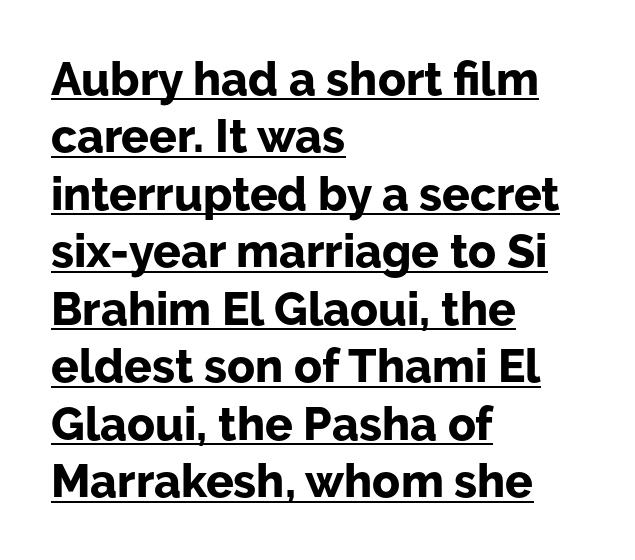
{"serif": "no", "italic": "no", "bold": "yes", "weight": "bold", "width": "normal", "stroke_contrast": "low", "x_height": "medium", "monospaced": "no", "underline": "yes", "align": "left", "line_spacing": "normal", "line_spacing_ratio": 1.25, "letter_spacing": "normal", "letter_spacing_em": 0.0, "glyph_px": 46}
